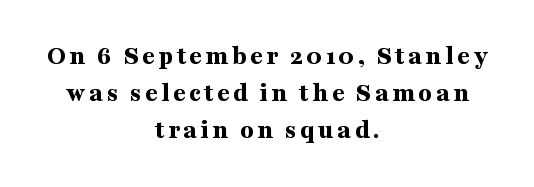
{"italic": "no", "bold": "yes", "underline": "no", "align": "center", "line_spacing": "normal", "line_spacing_ratio": 1.37, "glyph_px": 27}
